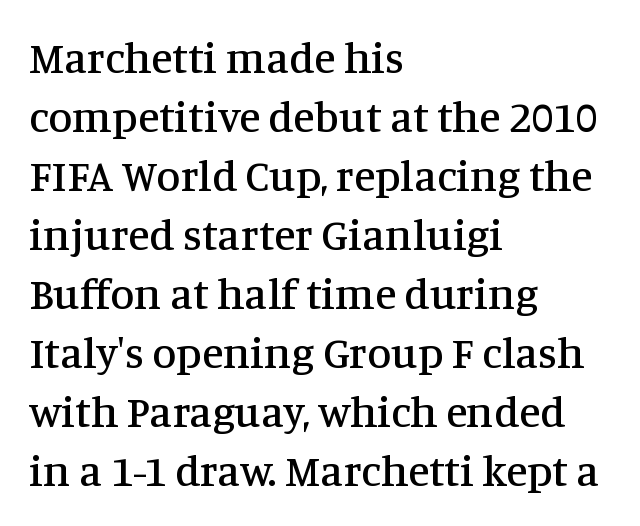
Q: Is the text italic (slanted)? A: No, it is upright.
Q: Is the typeface a serif or a sans-serif typeface? A: Serif.
Q: Is the text underlined? A: No.
Q: How is the paragraph aligned? A: Left-aligned.
Q: Is the spacing between letters normal or unusually wide? A: Normal.
Q: Is the spacing between lines tight, normal or loose? A: Normal.
Q: Width (condensed, normal, or wide)? A: Normal.
Q: Stroke contrast? A: Medium.
Q: x-height? A: Large.
Q: Monospaced? A: No.
